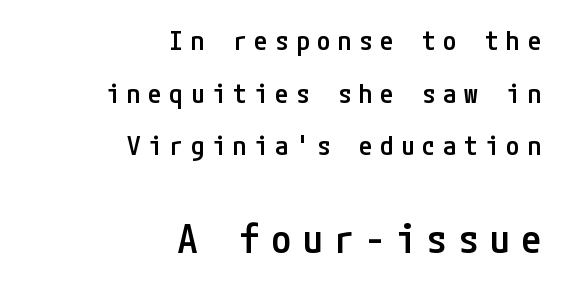
{"serif": "no", "italic": "no", "bold": "semi", "weight": "semibold", "width": "condensed", "stroke_contrast": "low", "x_height": "medium", "underline": "no", "align": "right", "line_spacing": "loose", "line_spacing_ratio": 1.95, "letter_spacing": "wide", "letter_spacing_em": 0.28, "larger_block": "second", "size_ratio": 1.48, "glyph_px": 40}
